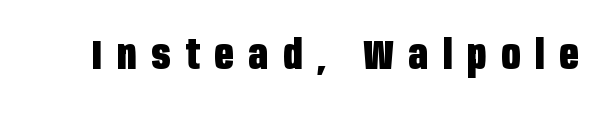
Nope, not italic — everything's standing straight. Honestly, the letter spacing is so wide it's the main thing you notice. The face used here is proportionally spaced, like ordinary book or web type. Honestly, there is no underline to notice here at all. Typesetter's note: full bold, strokes at maximum text heaviness. A sans-serif font was chosen for this passage.
